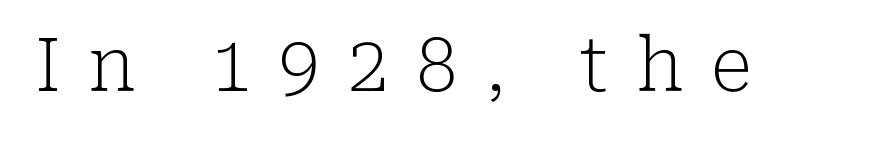
{"serif": "yes", "italic": "no", "bold": "no", "weight": "light", "width": "normal", "stroke_contrast": "low", "x_height": "medium", "monospaced": "no", "underline": "no", "letter_spacing": "wide", "letter_spacing_em": 0.37, "glyph_px": 74}
